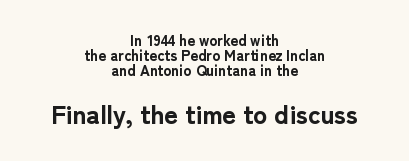
Q: Is the text bold? A: Yes.
Q: Is the text italic (slanted)? A: No, it is upright.
Q: Is the text underlined? A: No.
Q: How is the paragraph aligned? A: Centered.
Q: Is the spacing between letters normal or unusually wide? A: Normal.
Q: Is the spacing between lines tight, normal or loose? A: Tight.
Q: Which block of text is set in a larger size, the first (top) or the second (bottom)? A: The second (bottom) one.
